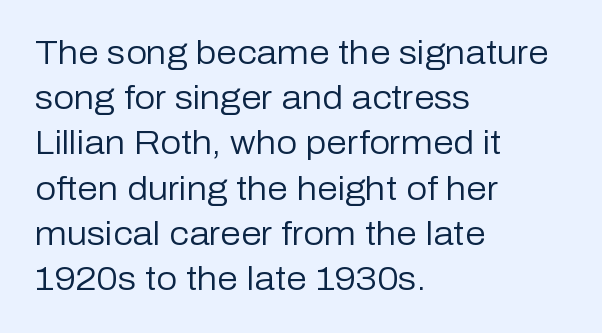
Varying glyph widths throughout — classic text-font behaviour. Underline: absent. The line texture is even and compact thanks to regular tracking. Does the type have serifs? No, each stem ends abruptly. What's the leading like? Ordinary, nothing unusual.
